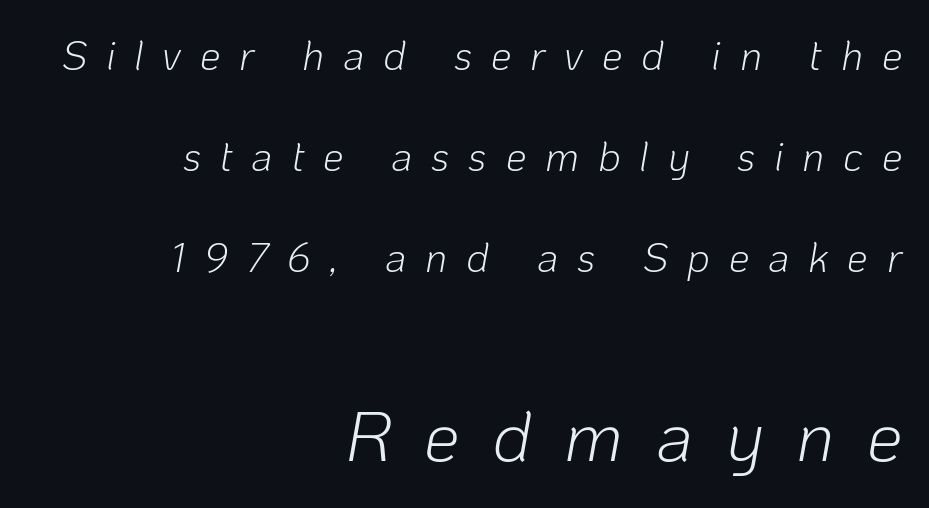
This layout puts the modest block above and the oversized block below. The strip under each line holds only bare page. Interline gaps are noticeably wide in this sample. The tracking reads as deliberately expanded to a designer's eye. If you drew a ruler down the right edge, every line would touch it.
